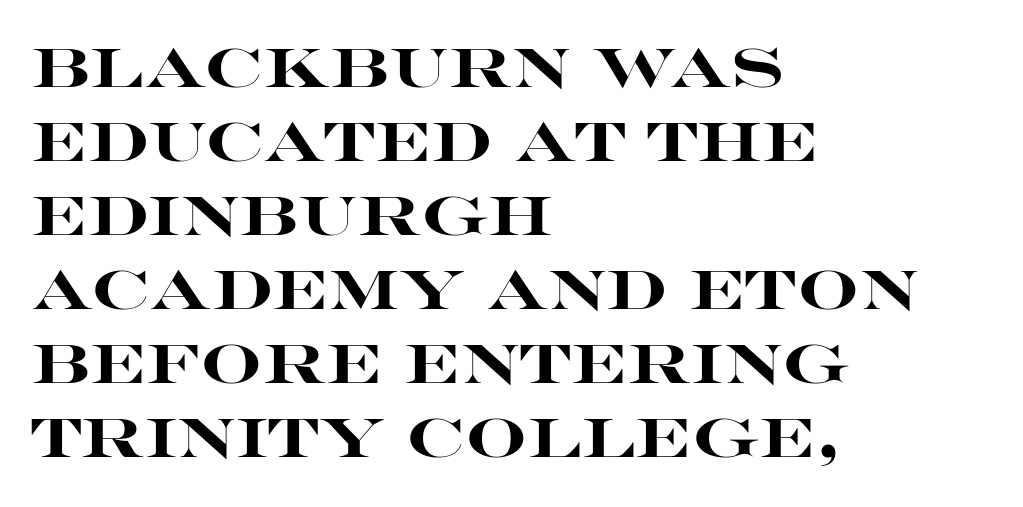
Each letter keeps its own natural width here, so spacing adapts to shape. In terms of letterspacing, this is plain default setting. The gap between lines stays unmarked. These lines sit exactly where default settings would place them. Does the copy run flush right? No — it runs flush left.
